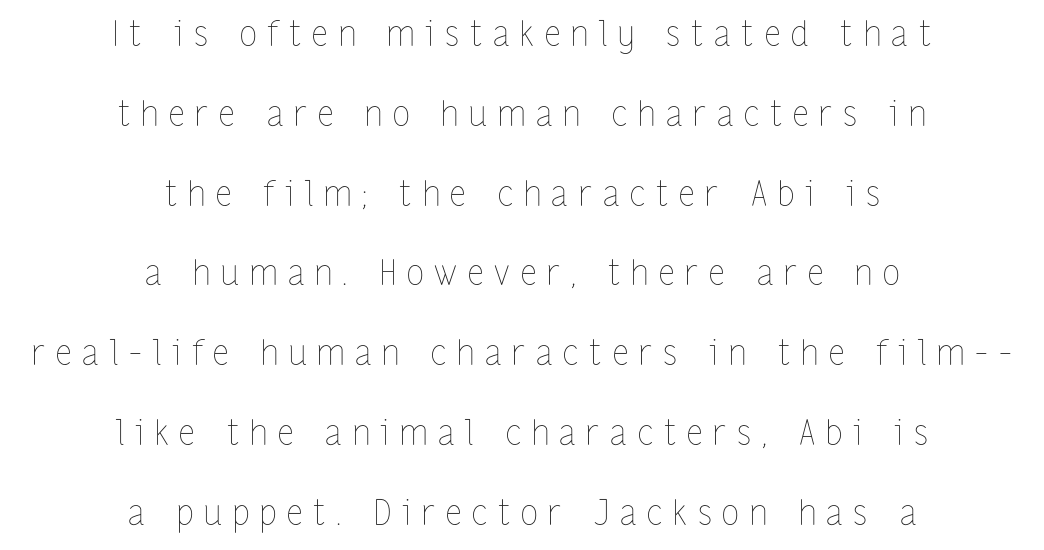
Q: Is the text bold? A: No.
Q: Is the text italic (slanted)? A: No, it is upright.
Q: Is the text underlined? A: No.
Q: How is the paragraph aligned? A: Centered.
Q: Is the spacing between letters normal or unusually wide? A: Unusually wide.
Q: Is the spacing between lines tight, normal or loose? A: Loose.
Q: Width (condensed, normal, or wide)? A: Condensed.
Q: Stroke contrast? A: Low.
Q: x-height? A: Medium.
Q: Monospaced? A: No.
